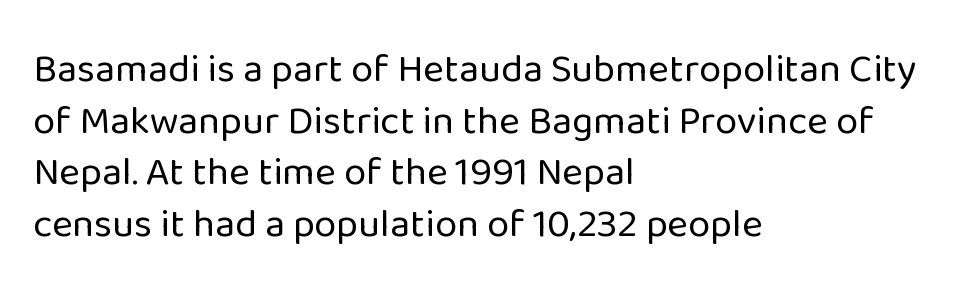
Q: Is the text bold? A: No.
Q: Is the text italic (slanted)? A: No, it is upright.
Q: Is the typeface a serif or a sans-serif typeface? A: Sans-serif.
Q: Is the text underlined? A: No.
Q: How is the paragraph aligned? A: Left-aligned.
Q: Is the spacing between letters normal or unusually wide? A: Normal.
Q: Is the spacing between lines tight, normal or loose? A: Normal.
Q: Width (condensed, normal, or wide)? A: Normal.
Q: Stroke contrast? A: Low.
Q: x-height? A: Medium.
Q: Monospaced? A: No.
